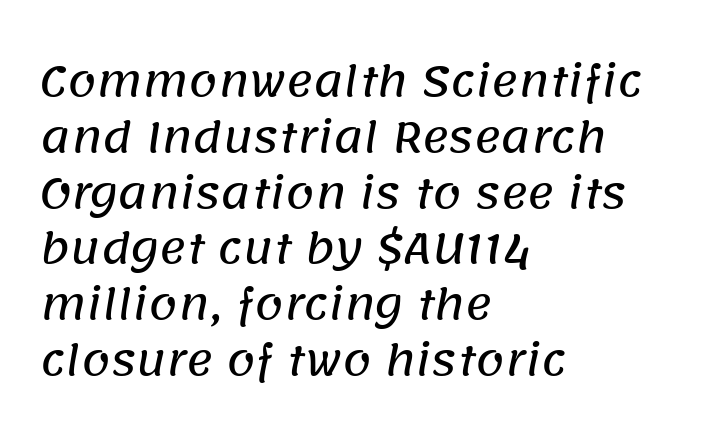
{"serif": "no", "width": "normal", "stroke_contrast": "low", "x_height": "large", "monospaced": "no", "underline": "no", "align": "left", "line_spacing": "normal", "line_spacing_ratio": 1.36, "letter_spacing": "normal", "letter_spacing_em": 0.0, "glyph_px": 41}
